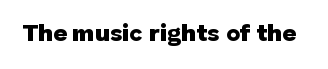
{"italic": "no", "bold": "yes", "underline": "no", "letter_spacing": "normal", "letter_spacing_em": 0.0, "glyph_px": 24}
